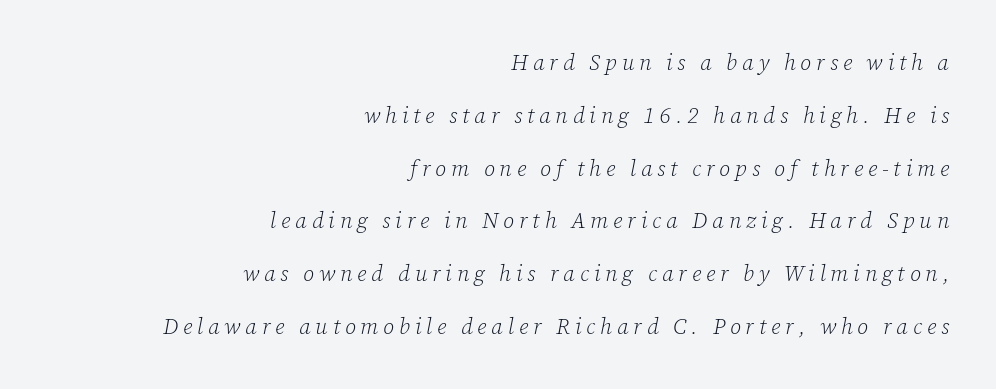
Q: Is the text bold? A: No.
Q: Is the text italic (slanted)? A: Yes, it leans right by about 12 degrees.
Q: Is the text underlined? A: No.
Q: How is the paragraph aligned? A: Right-aligned.
Q: Is the spacing between letters normal or unusually wide? A: Unusually wide.
Q: Is the spacing between lines tight, normal or loose? A: Loose.
